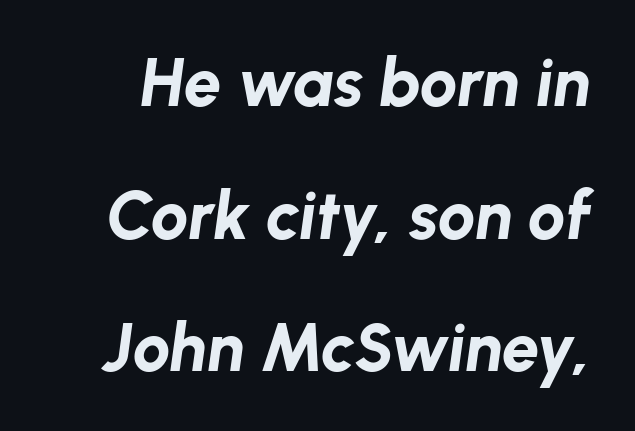
{"italic": "yes", "lean": "right", "slant_degrees": 8, "bold": "yes", "weight": "bold", "width": "normal", "stroke_contrast": "low", "x_height": "medium", "monospaced": "no", "underline": "no", "line_spacing": "loose", "line_spacing_ratio": 1.98, "letter_spacing": "normal", "letter_spacing_em": 0.0, "glyph_px": 67}
